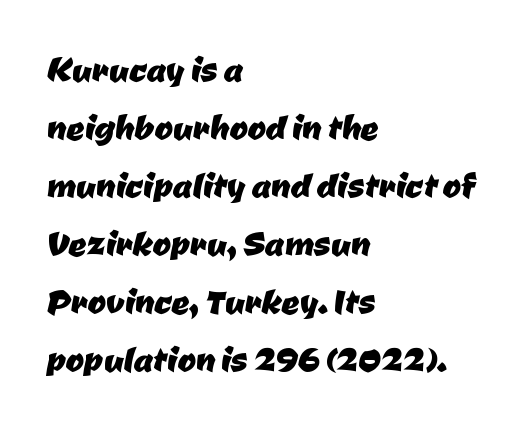
Q: Is the typeface a serif or a sans-serif typeface? A: Sans-serif.
Q: Is the text underlined? A: No.
Q: How is the paragraph aligned? A: Left-aligned.
Q: Is the spacing between letters normal or unusually wide? A: Normal.
Q: Is the spacing between lines tight, normal or loose? A: Normal.
Q: Width (condensed, normal, or wide)? A: Normal.
Q: Stroke contrast? A: Low.
Q: x-height? A: Medium.
Q: Monospaced? A: No.
